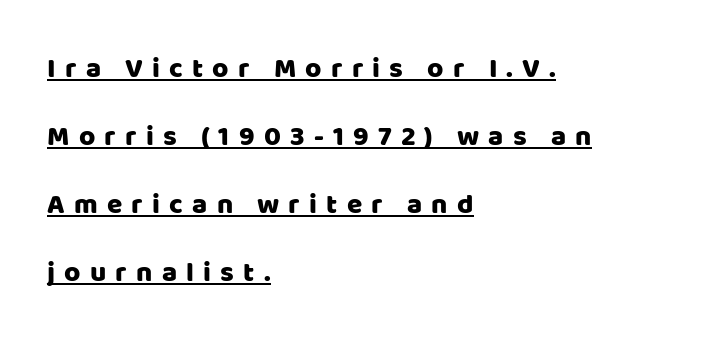
{"serif": "no", "italic": "no", "width": "normal", "stroke_contrast": "low", "x_height": "large", "monospaced": "no", "underline": "yes", "align": "left", "line_spacing": "loose", "line_spacing_ratio": 2.43, "letter_spacing": "wide", "letter_spacing_em": 0.33, "glyph_px": 28}
